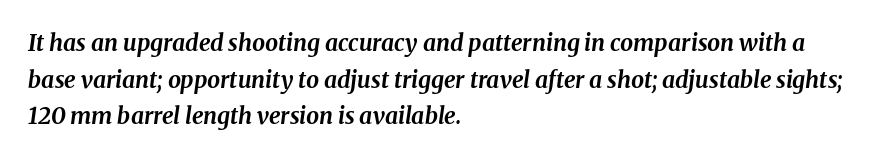
Bold? Absolutely — the strokes are thick and heavy. Each row of text sits above clean, open space. The passage shown has conventional tracking throughout. Reading down the block, your eye returns to a fixed left position each line.
